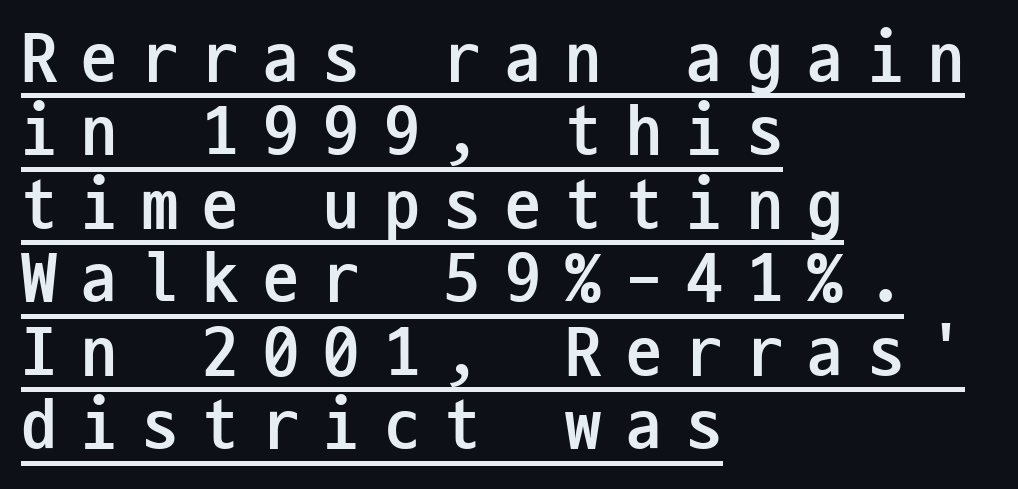
The image shows 72 px semibold, condensed sans-serif type, upright, monospaced; set left-aligned, tight line spacing (1.02x), unusually wide letter spacing (+0.34 em), underlined; low stroke contrast and a medium x-height.
